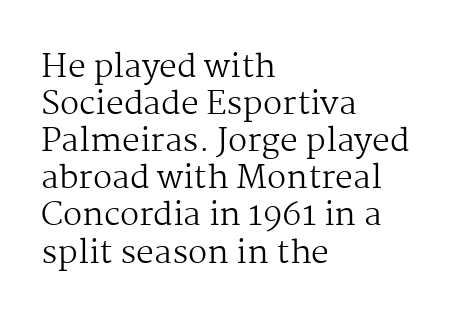
Here the designer chose a conventional face with non-uniform glyph widths. I'd call this a serif setting — the letters wear small feet. Honestly, the letter spacing is just normal — you wouldn't notice it. The compositor pushed each line to the left boundary. Posture: straight, roman, zero tilt. Each row of text sits above clean, open space.
